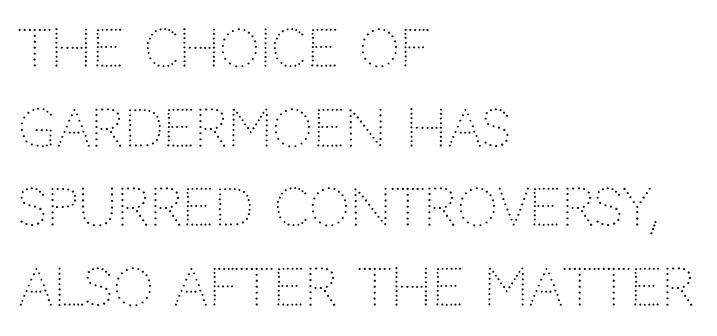
The image shows 51 px light sans-serif type, upright; set left-aligned, normal line spacing (1.56x), normal letter spacing, not underlined; low stroke contrast and a large x-height.
